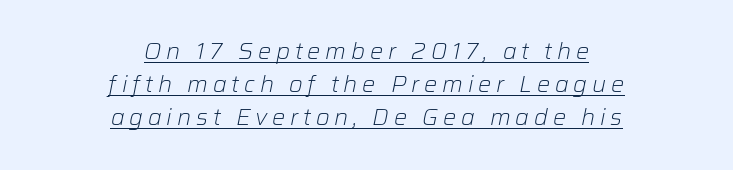
Q: Is the text bold? A: No.
Q: Is the text italic (slanted)? A: Yes, it leans right by about 12 degrees.
Q: Is the text underlined? A: Yes.
Q: How is the paragraph aligned? A: Centered.
Q: Is the spacing between letters normal or unusually wide? A: Unusually wide.
Q: Is the spacing between lines tight, normal or loose? A: Normal.
